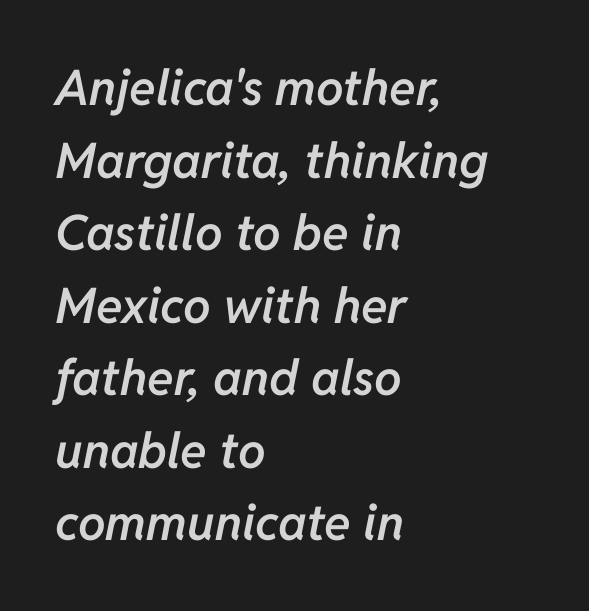
Emphasis by weight is partial: semibold. Proportional: the letters do not fall into vertical columns. The text carries the slant typical of an italic or oblique font. The words here are not underlined. Regarding leading, the lines here are spaced in the standard way. Which margin do the lines hug? The left one — the right edge is uneven.
